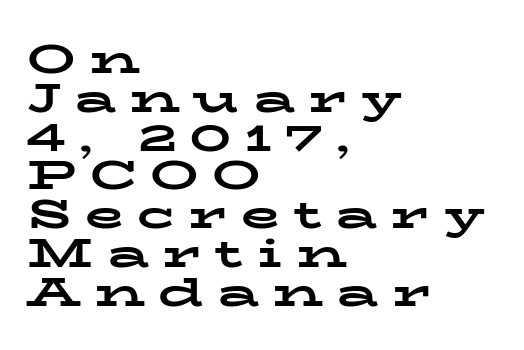
{"serif": "yes", "italic": "no", "bold": "yes", "weight": "bold", "width": "wide", "stroke_contrast": "low", "x_height": "medium", "monospaced": "no", "underline": "no", "align": "left", "line_spacing": "tight", "line_spacing_ratio": 0.97, "letter_spacing": "wide", "letter_spacing_em": 0.34, "glyph_px": 40}
